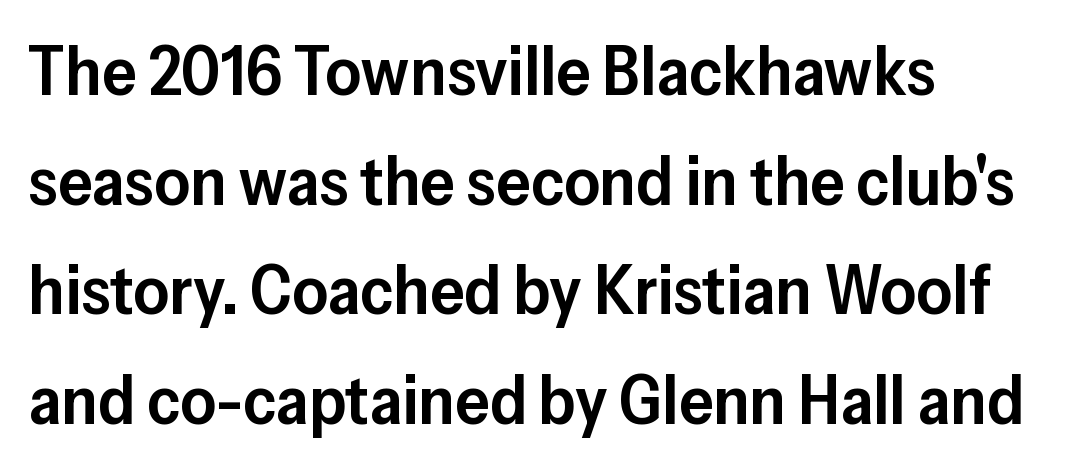
Q: Is the text bold? A: Semi-bold.
Q: Is the text italic (slanted)? A: No, it is upright.
Q: Is the typeface a serif or a sans-serif typeface? A: Sans-serif.
Q: Is the text underlined? A: No.
Q: How is the paragraph aligned? A: Left-aligned.
Q: Is the spacing between letters normal or unusually wide? A: Normal.
Q: Is the spacing between lines tight, normal or loose? A: Normal.
Q: Width (condensed, normal, or wide)? A: Normal.
Q: Stroke contrast? A: Low.
Q: x-height? A: Medium.
Q: Monospaced? A: No.
